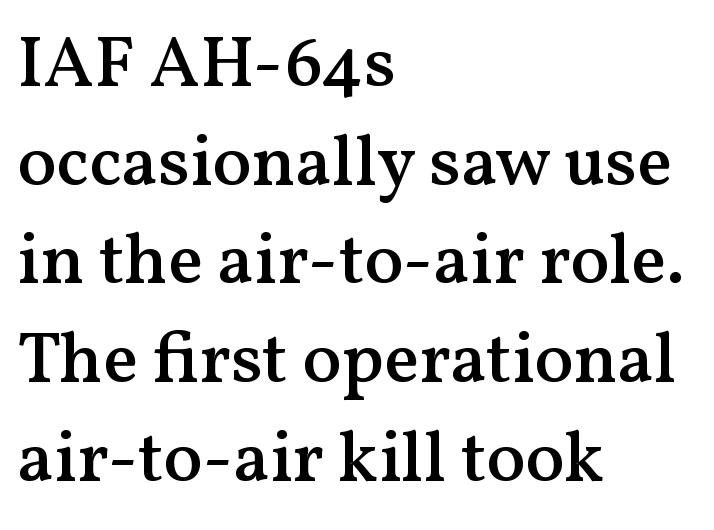
Q: Is the text bold? A: Semi-bold.
Q: Is the text italic (slanted)? A: No, it is upright.
Q: Is the typeface a serif or a sans-serif typeface? A: Serif.
Q: Is the text underlined? A: No.
Q: How is the paragraph aligned? A: Left-aligned.
Q: Is the spacing between letters normal or unusually wide? A: Normal.
Q: Is the spacing between lines tight, normal or loose? A: Normal.
Q: Width (condensed, normal, or wide)? A: Normal.
Q: Stroke contrast? A: Medium.
Q: x-height? A: Medium.
Q: Monospaced? A: No.
